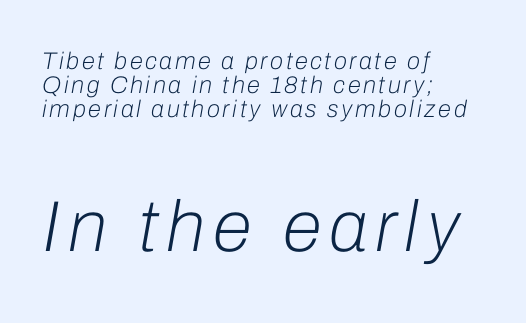
The image shows 72 px light type, italic (leaning right); set left-aligned, tight line spacing (0.99x), not underlined; the second (bottom) block is 3.0x larger; low stroke contrast and a medium x-height.
